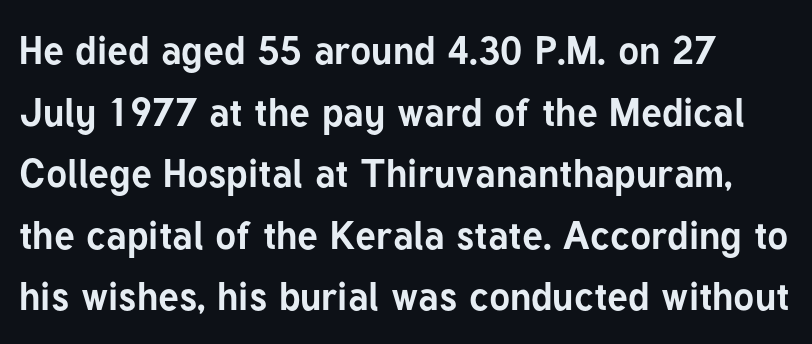
{"serif": "no", "italic": "no", "bold": "yes", "weight": "bold", "width": "normal", "stroke_contrast": "low", "x_height": "medium", "monospaced": "no", "underline": "no", "line_spacing": "normal", "line_spacing_ratio": 1.58, "letter_spacing": "normal", "letter_spacing_em": 0.0, "glyph_px": 39}
